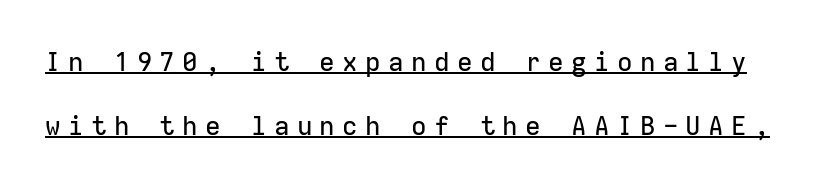
{"italic": "no", "underline": "yes", "line_spacing": "loose", "line_spacing_ratio": 2.47, "letter_spacing": "wide", "letter_spacing_em": 0.28, "glyph_px": 26}
